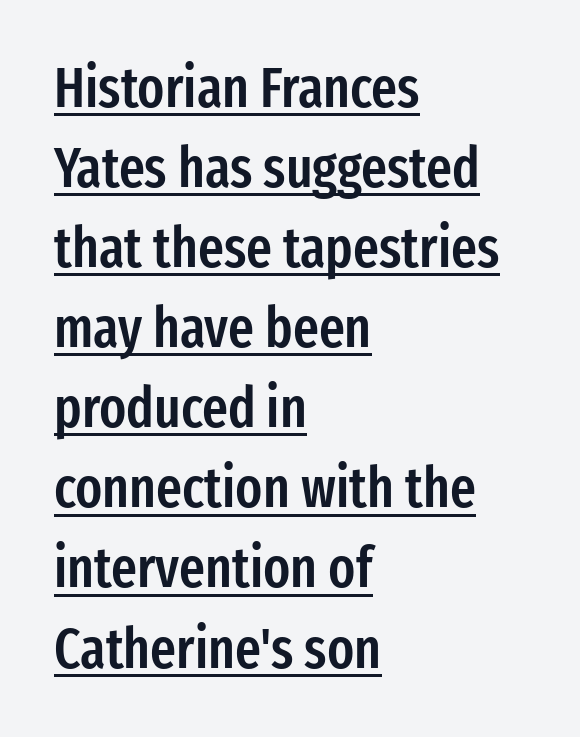
The image shows 56 px semibold, condensed sans-serif type, upright; set left-aligned, normal line spacing (1.43x), normal letter spacing, underlined; low stroke contrast and a medium x-height.
